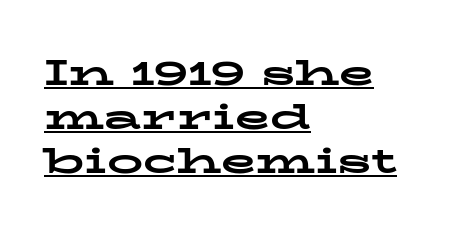
{"serif": "yes", "italic": "no", "bold": "yes", "weight": "bold", "width": "wide", "stroke_contrast": "low", "x_height": "medium", "monospaced": "no", "underline": "yes", "align": "left", "line_spacing_ratio": 1.22, "letter_spacing": "normal", "letter_spacing_em": 0.0, "glyph_px": 36}
